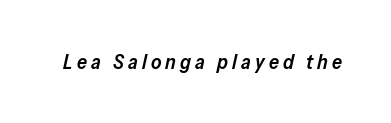
{"italic": "yes", "lean": "right", "slant_degrees": 13, "bold": "semi", "underline": "no", "letter_spacing": "wide", "letter_spacing_em": 0.21, "glyph_px": 20}
